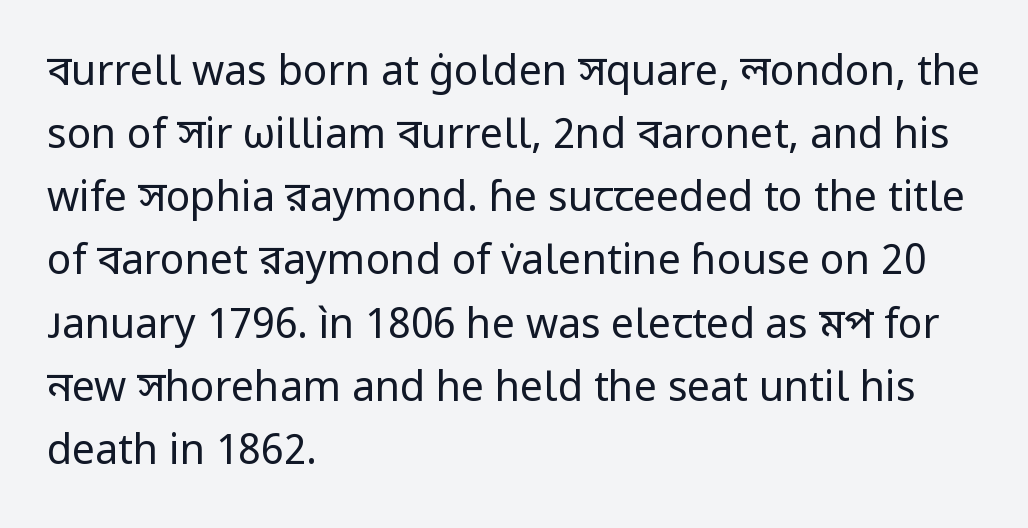
Q: Is the text bold? A: No.
Q: Is the text italic (slanted)? A: No, it is upright.
Q: Is the typeface a serif or a sans-serif typeface? A: Sans-serif.
Q: Is the text underlined? A: No.
Q: How is the paragraph aligned? A: Left-aligned.
Q: Is the spacing between letters normal or unusually wide? A: Normal.
Q: Is the spacing between lines tight, normal or loose? A: Normal.
Q: Width (condensed, normal, or wide)? A: Normal.
Q: Stroke contrast? A: Low.
Q: x-height? A: Medium.
Q: Monospaced? A: No.
